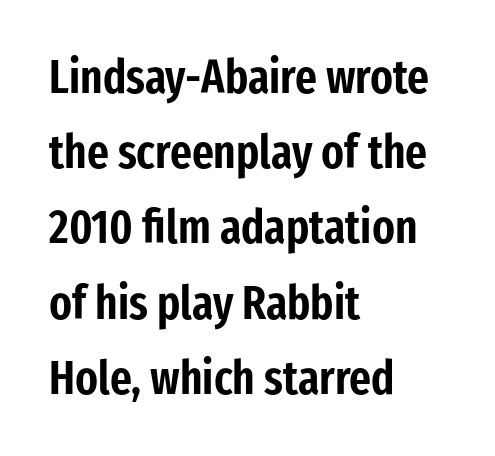
Here the designer chose a conventional face with non-uniform glyph widths. The space between consecutive lines is moderate. Stroke terminals: plain, sans-serif. The rendering anchors every line to the left-hand side. The space beneath each line is pristine and unruled. A roman cut, with each character standing at attention.
